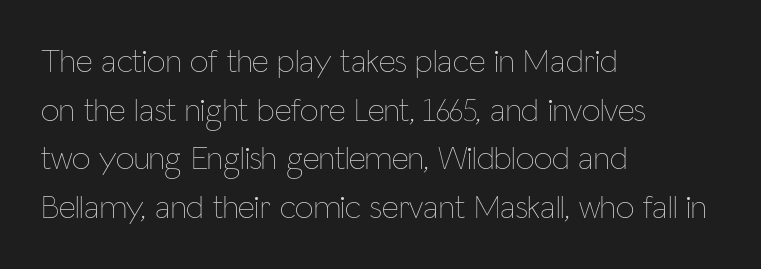
{"italic": "no", "bold": "no", "weight": "thin", "width": "condensed", "stroke_contrast": "low", "x_height": "medium", "monospaced": "no", "underline": "no", "align": "left", "line_spacing": "normal", "line_spacing_ratio": 1.47, "letter_spacing": "normal", "letter_spacing_em": 0.0, "glyph_px": 33}
